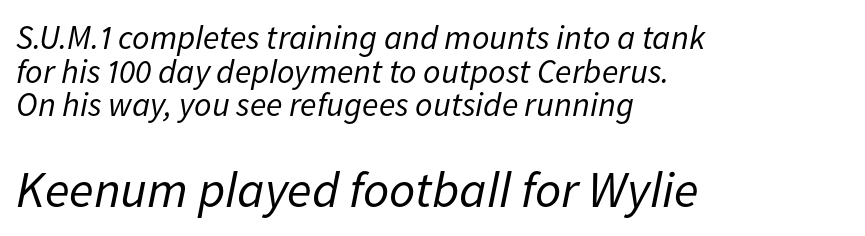
Two sizes are in play, and the larger belongs to the second block. Nothing heavy about these letters — not bold at all. In terms of posture, this sample is oblique. Caption: multi-line text, flush left, ragged right. The passage shown has conventional tracking throughout.
